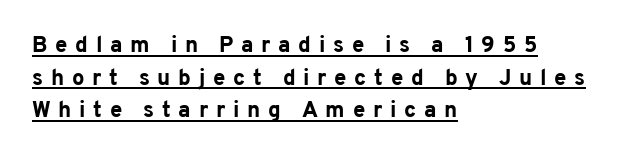
{"italic": "no", "bold": "yes", "underline": "yes", "align": "left", "line_spacing": "normal", "line_spacing_ratio": 1.48, "letter_spacing": "wide", "letter_spacing_em": 0.35, "glyph_px": 22}
